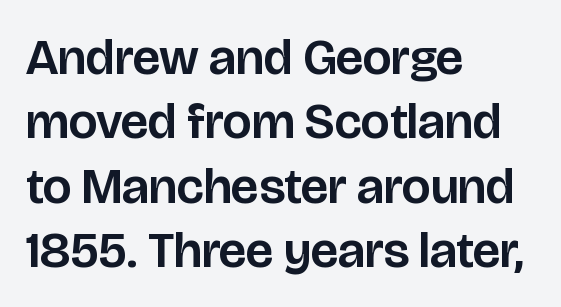
{"serif": "no", "italic": "no", "width": "normal", "stroke_contrast": "low", "x_height": "large", "monospaced": "no", "underline": "no", "align": "left", "line_spacing": "normal", "line_spacing_ratio": 1.26, "letter_spacing": "normal", "letter_spacing_em": 0.0, "glyph_px": 51}
